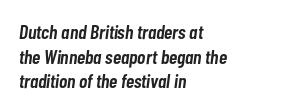
Q: Is the text bold? A: Semi-bold.
Q: Is the text italic (slanted)? A: Yes, it leans right by about 7 degrees.
Q: Is the text underlined? A: No.
Q: How is the paragraph aligned? A: Left-aligned.
Q: Is the spacing between letters normal or unusually wide? A: Normal.
